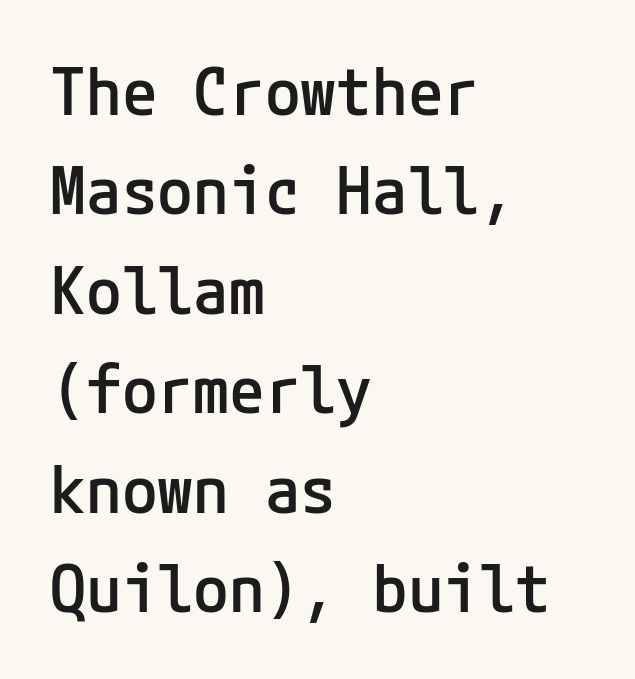
To sum up the face: it is a sans, with no serifs. Only glyphs here, with clear space below each row. Does the leading feel generous? No, just average. Alignment: flush left. As a designer I'd log this as weight 600, semibold. Tall strokes in this sample are plumb rather than angled.
